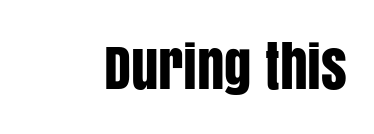
Q: Is the text italic (slanted)? A: No, it is upright.
Q: Is the typeface a serif or a sans-serif typeface? A: Sans-serif.
Q: Is the text underlined? A: No.
Q: Is the spacing between letters normal or unusually wide? A: Normal.
Q: Width (condensed, normal, or wide)? A: Condensed.
Q: Stroke contrast? A: Low.
Q: x-height? A: Large.
Q: Monospaced? A: No.
